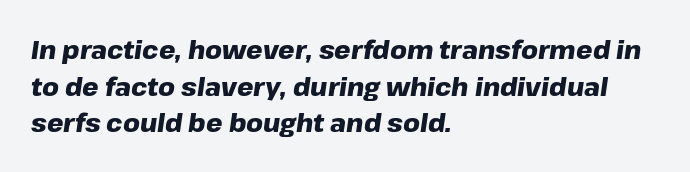
Q: Is the text bold? A: Yes.
Q: Is the text italic (slanted)? A: Yes, it leans right by about 8 degrees.
Q: Is the text underlined? A: No.
Q: How is the paragraph aligned? A: Left-aligned.
Q: Is the spacing between letters normal or unusually wide? A: Normal.
Q: Is the spacing between lines tight, normal or loose? A: Normal.
